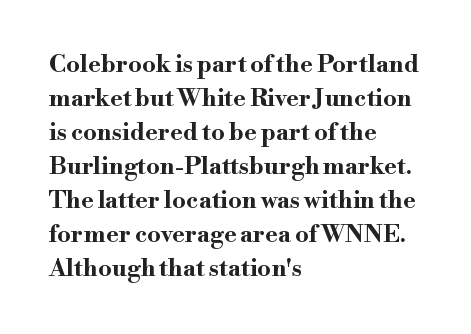
The passage shown stacks its lines at a standard gap. These lines keep a tight, regular rhythm from letter to letter. Descenders hang freely into open space. The sample has been set heavy, in full bold. Leftover space on each line is placed entirely after the last word. Nope, not italic — everything's standing straight.
